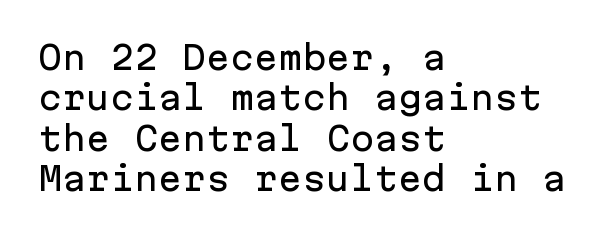
The compositor pushed each line to the left boundary. One glance says typical: line gaps are just what's usual. Fixed-width glyphs throughout — classic coding-font behaviour. The lettering holds an erect, upright posture throughout. This rendering employs a face without finishing strokes, i.e., a sans-serif. Spacing between characters is what you'd get straight out of the box.
